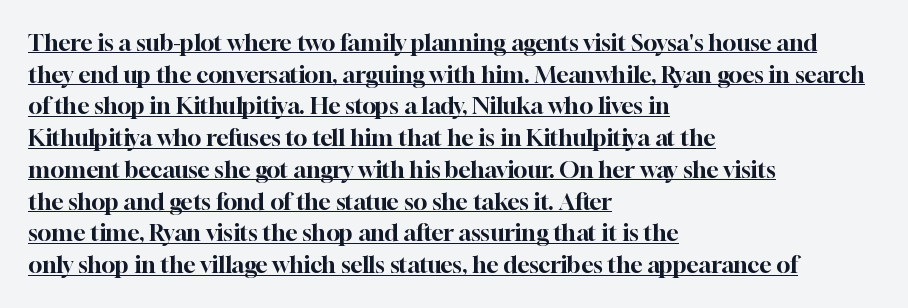
{"italic": "no", "underline": "yes", "align": "left", "line_spacing": "normal", "line_spacing_ratio": 1.38, "letter_spacing": "normal", "letter_spacing_em": 0.0, "glyph_px": 23}
